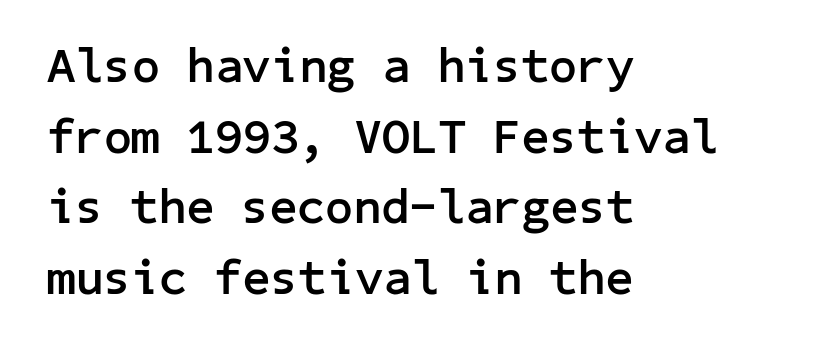
What kind of face is this? One without serifs — a sans. Is the type bold? Yes — the strokes are clearly thick and heavy. This rendering uses left alignment, leaving the right contour irregular. Every stem runs plumb, perpendicular to the baseline.
